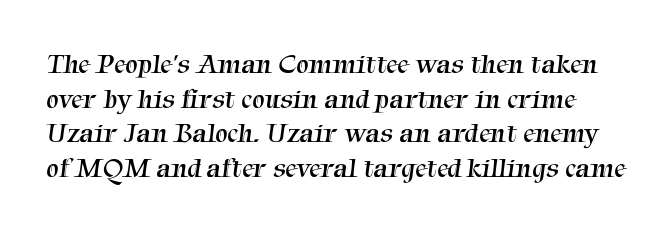
The image shows 28 px regular-weight serif type; set line spacing 1.24x, normal letter spacing, not underlined; medium stroke contrast and a medium x-height.
